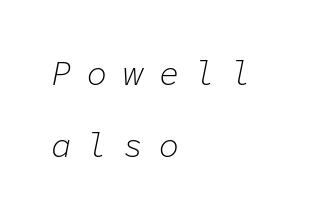
The image shows 34 px light type, italic (leaning right), monospaced; set left-aligned, loose line spacing (2.13x), unusually wide letter spacing (+0.46 em), not underlined; low stroke contrast and a medium x-height.
